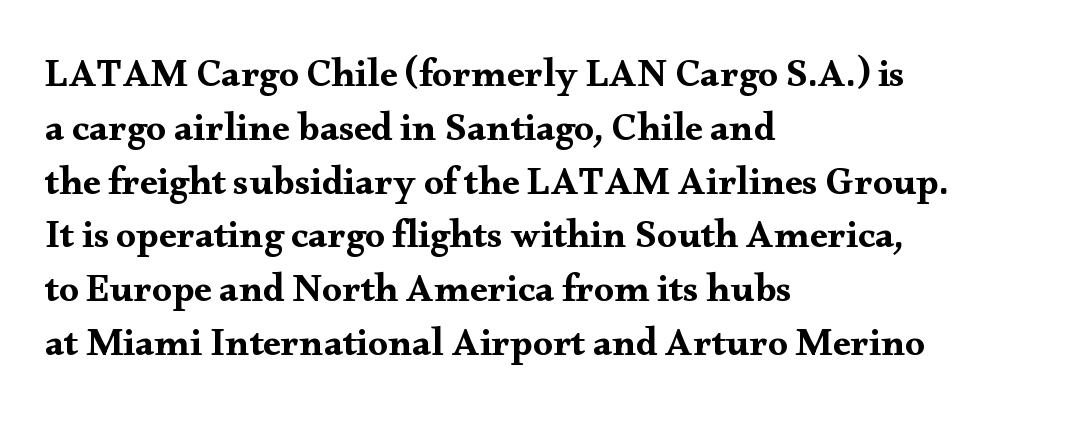
The lettering stays uniformly vertical, giving the passage a roman look. You could not count columns in this text — the font is proportionally spaced. This rendering leaves character spacing at its baseline value. Words float on clear page, feet unadorned.
